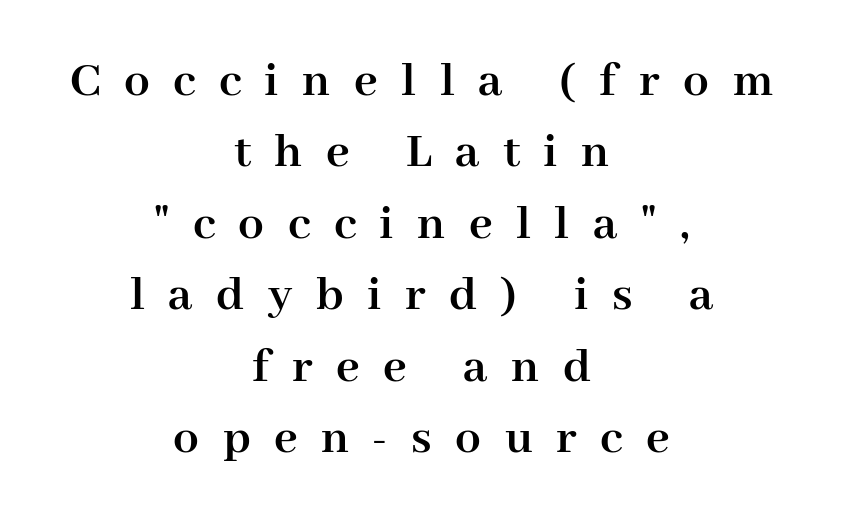
The image shows 51 px semibold serif type, upright; set centered, normal line spacing (1.4x), unusually wide letter spacing (+0.46 em), not underlined; high stroke contrast and a medium x-height.
